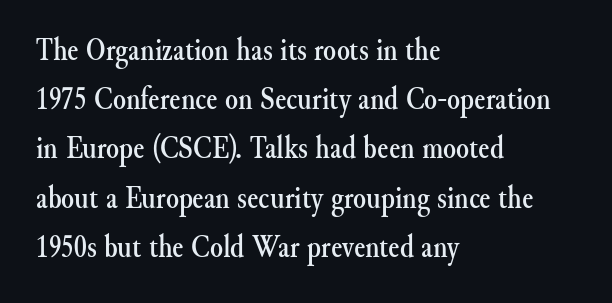
The image shows 33 px serif type, upright; set left-aligned, normal line spacing (1.49x), normal letter spacing, not underlined; medium stroke contrast and a small x-height.
